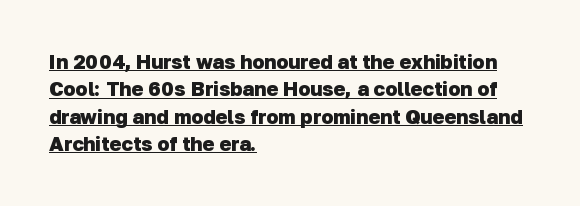
The image shows 20 px bold type; set left-aligned, normal line spacing (1.37x), normal letter spacing, underlined.
